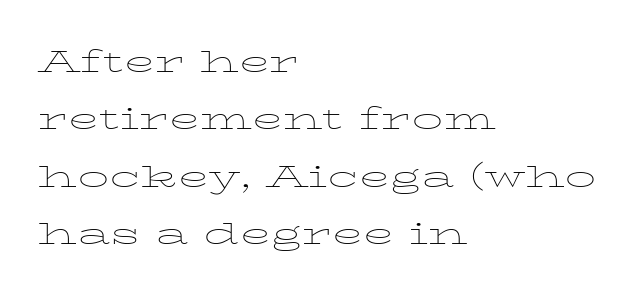
Compared with typical body copy, the letter spacing here is the same. Compared with typical paragraphs, the rows here are spaced about the same. You could not count columns in this text — the font is proportionally spaced. The cut favours lightness, reaching ordinary text weight at its darkest. A clean baseline with only descenders dipping below it.
